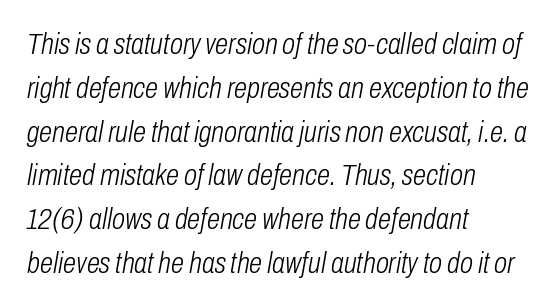
Horizontal alignment here is leftward, the default for most running prose. You could call the tracking neutral — neither tight nor loose. The passage shown leans; its letterforms are oblique. Regarding leading, the lines here are spaced in the standard way. Check the space under the baseline: it is left empty. A quiet, ordinary-to-light weight characterises the typeface.
